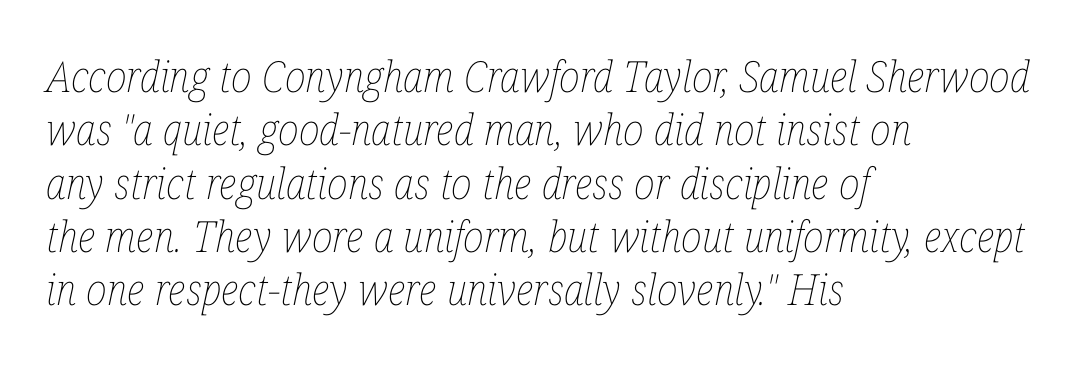
{"italic": "yes", "lean": "right", "slant_degrees": 12, "bold": "no", "weight": "thin", "width": "condensed", "stroke_contrast": "low", "x_height": "medium", "monospaced": "no", "underline": "no", "align": "left", "line_spacing_ratio": 1.24, "letter_spacing": "normal", "letter_spacing_em": 0.0, "glyph_px": 43}
